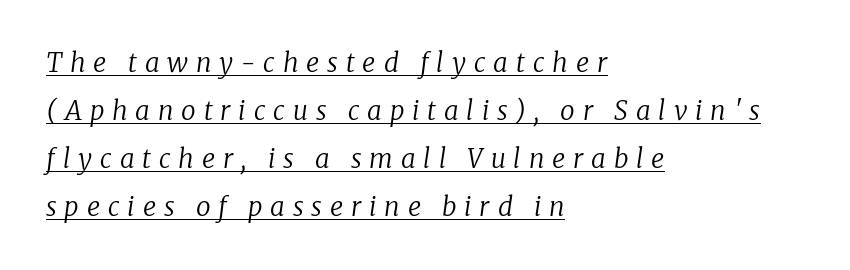
Tall strokes in this sample are angled rather than plumb. Looks like someone drew a line under every word here. All the whitespace from short lines collects on the right. Honestly, the letter spacing is so wide it's the main thing you notice.
